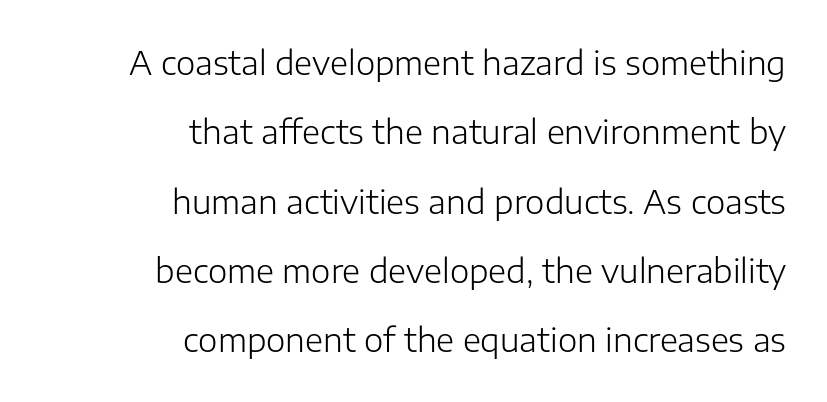
Q: Is the text bold? A: No.
Q: Is the text italic (slanted)? A: No, it is upright.
Q: Is the typeface a serif or a sans-serif typeface? A: Sans-serif.
Q: Is the text underlined? A: No.
Q: How is the paragraph aligned? A: Right-aligned.
Q: Is the spacing between letters normal or unusually wide? A: Normal.
Q: Is the spacing between lines tight, normal or loose? A: Loose.
Q: Width (condensed, normal, or wide)? A: Normal.
Q: Stroke contrast? A: Low.
Q: x-height? A: Medium.
Q: Monospaced? A: No.
